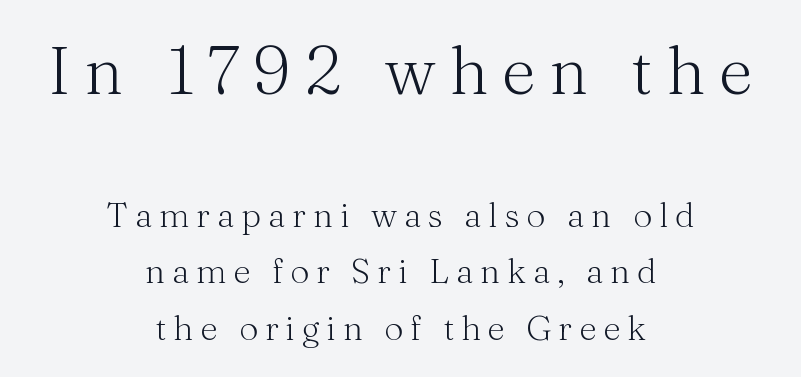
Quick note: interline space is typical. These lines are composed in type with serifs. The passage shown has open, widely tracked lettering throughout. Two sizes are in play, and the larger belongs to the first block. Spacing verdict: proportional, widths tailored to each character. Does the copy run flush right? No — it is centered line by line.
